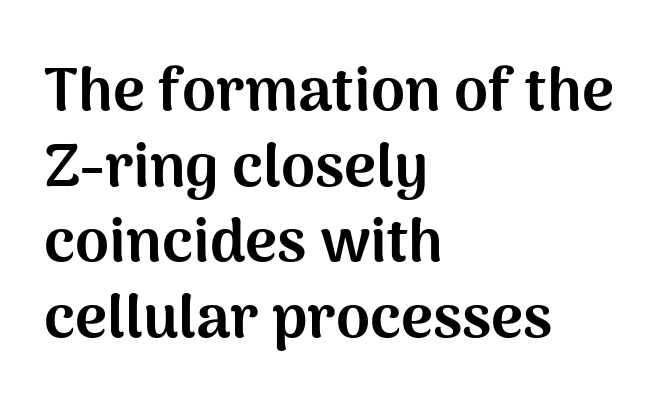
The image shows 61 px bold sans-serif type, upright; set left-aligned, line spacing 1.24x, normal letter spacing, not underlined; medium stroke contrast and a medium x-height.
